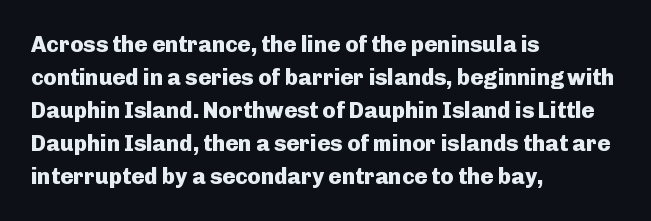
The image shows 22 px bold type, upright; set left-aligned, normal line spacing (1.5x), normal letter spacing, not underlined.
